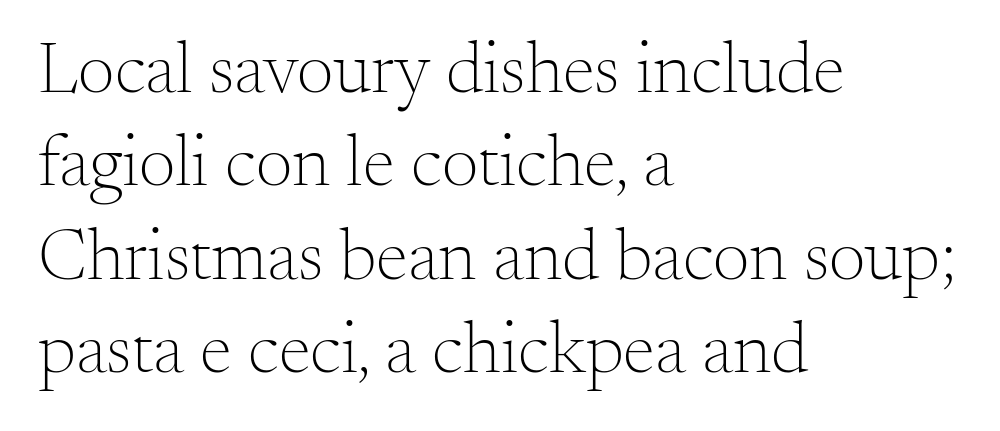
The image shows 73 px light serif type, upright; set left-aligned, normal line spacing (1.28x), normal letter spacing, not underlined; medium stroke contrast and a small x-height.
